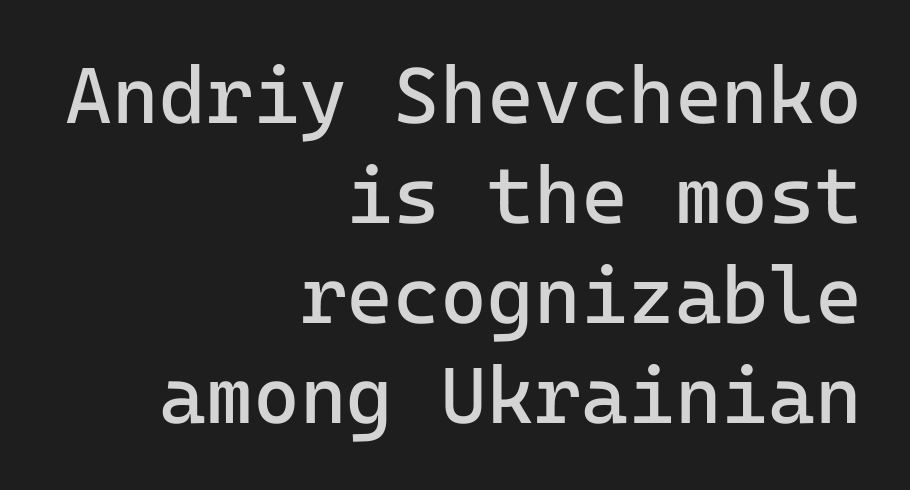
{"serif": "no", "italic": "no", "bold": "no", "weight": "regular", "width": "normal", "stroke_contrast": "low", "x_height": "medium", "monospaced": "yes", "underline": "no", "align": "right", "line_spacing": "normal", "line_spacing_ratio": 1.25, "letter_spacing": "normal", "letter_spacing_em": 0.0, "glyph_px": 80}
